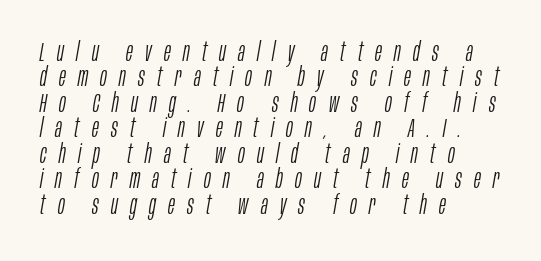
The image shows 26 px text type, italic (leaning right); set left-aligned, tight line spacing (0.98x), unusually wide letter spacing (+0.47 em), not underlined.
